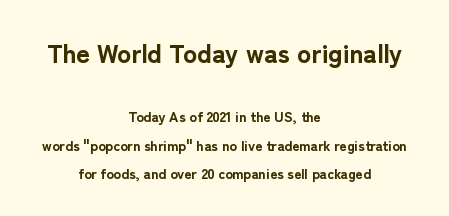
Two sizes are in play, and the larger belongs to the first block. Successive baselines arrive slowly, with a big drop between each. Between one letter and the next there's only the usual sliver of space. No italicization has been applied; the sample stays upright.
